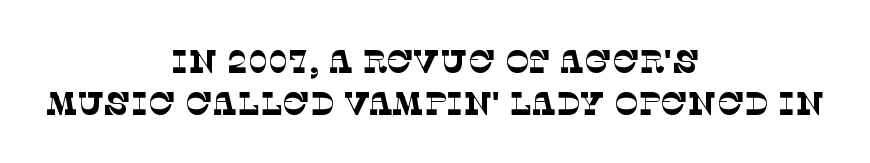
Q: Is the text bold? A: No.
Q: Is the typeface a serif or a sans-serif typeface? A: Serif.
Q: Is the text underlined? A: No.
Q: How is the paragraph aligned? A: Centered.
Q: Is the spacing between letters normal or unusually wide? A: Normal.
Q: Is the spacing between lines tight, normal or loose? A: Normal.
Q: Width (condensed, normal, or wide)? A: Normal.
Q: Stroke contrast? A: Low.
Q: x-height? A: Large.
Q: Monospaced? A: No.
